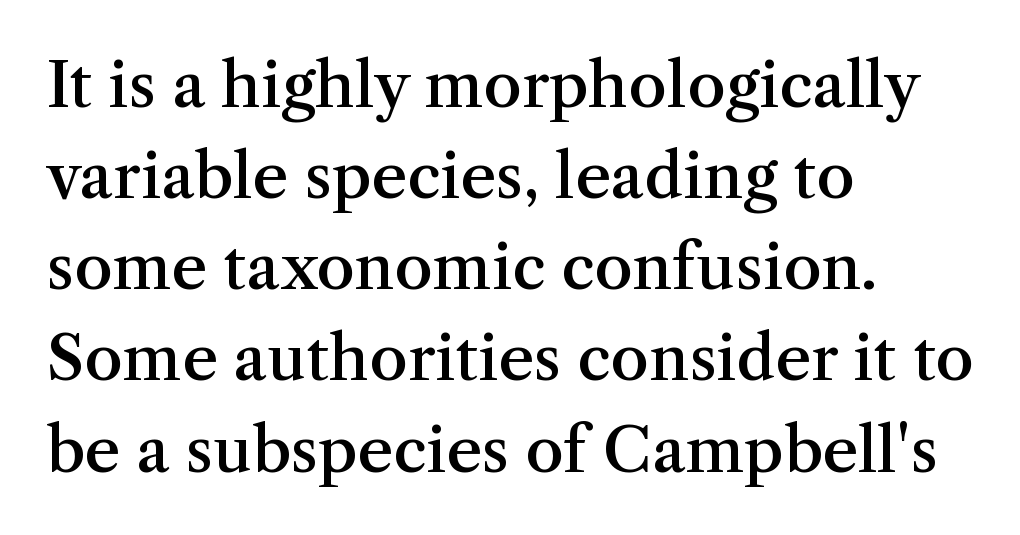
Layout note: lines flush left. The font family rendered here belongs to the serif group. The letters advance in unequal steps, a hallmark of proportional type. The font is running at a semibold setting, under full bold.
